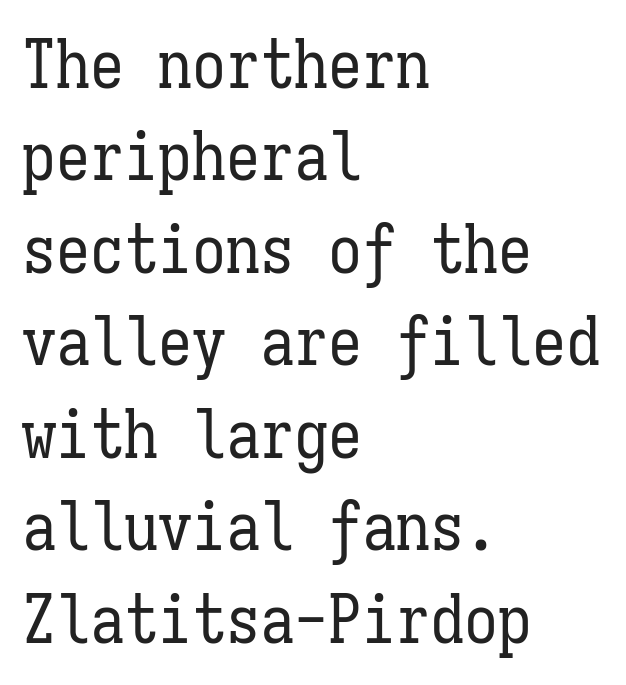
Q: Is the text bold? A: No.
Q: Is the text italic (slanted)? A: No, it is upright.
Q: Is the text underlined? A: No.
Q: How is the paragraph aligned? A: Left-aligned.
Q: Is the spacing between letters normal or unusually wide? A: Normal.
Q: Is the spacing between lines tight, normal or loose? A: Normal.
Q: Width (condensed, normal, or wide)? A: Condensed.
Q: Stroke contrast? A: Low.
Q: x-height? A: Medium.
Q: Monospaced? A: Yes.
